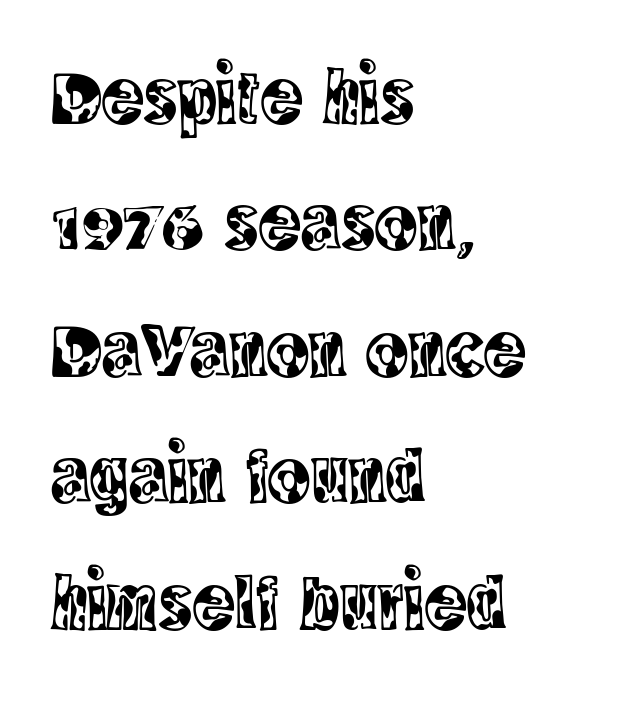
Q: Is the text italic (slanted)? A: No, it is upright.
Q: Is the typeface a serif or a sans-serif typeface? A: Serif.
Q: Is the text underlined? A: No.
Q: How is the paragraph aligned? A: Left-aligned.
Q: Is the spacing between letters normal or unusually wide? A: Normal.
Q: Is the spacing between lines tight, normal or loose? A: Normal.
Q: Width (condensed, normal, or wide)? A: Condensed.
Q: x-height? A: Large.
Q: Monospaced? A: No.
